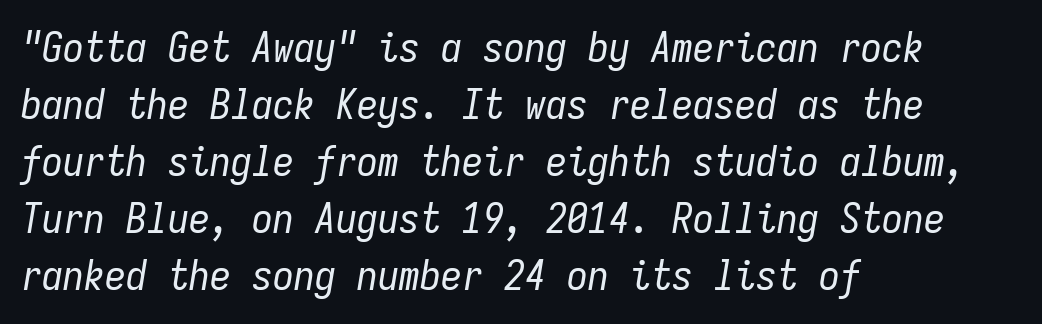
{"italic": "yes", "lean": "right", "slant_degrees": 9, "bold": "no", "weight": "regular", "width": "condensed", "stroke_contrast": "low", "x_height": "medium", "monospaced": "yes", "underline": "no", "align": "left", "line_spacing": "normal", "line_spacing_ratio": 1.36, "letter_spacing": "normal", "letter_spacing_em": 0.0, "glyph_px": 42}
